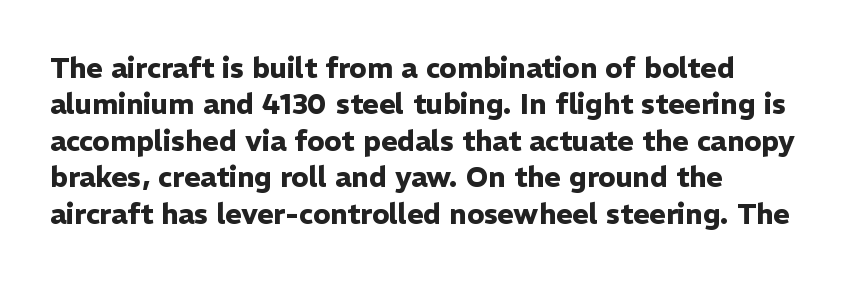
Q: Is the text bold? A: Yes.
Q: Is the text italic (slanted)? A: No, it is upright.
Q: Is the typeface a serif or a sans-serif typeface? A: Sans-serif.
Q: Is the text underlined? A: No.
Q: Is the spacing between letters normal or unusually wide? A: Normal.
Q: Is the spacing between lines tight, normal or loose? A: Normal.
Q: Width (condensed, normal, or wide)? A: Normal.
Q: Stroke contrast? A: Low.
Q: x-height? A: Medium.
Q: Monospaced? A: No.
